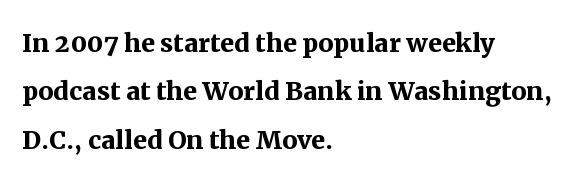
The image shows 34 px semibold serif type, upright; set left-aligned, normal line spacing (1.42x), normal letter spacing, not underlined; medium stroke contrast and a medium x-height.
